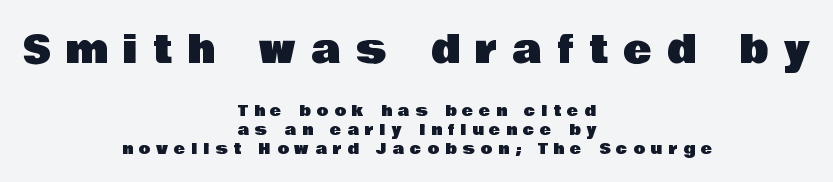
Q: Is the text italic (slanted)? A: No, it is upright.
Q: Is the typeface a serif or a sans-serif typeface? A: Sans-serif.
Q: Is the text underlined? A: No.
Q: How is the paragraph aligned? A: Centered.
Q: Is the spacing between letters normal or unusually wide? A: Unusually wide.
Q: Is the spacing between lines tight, normal or loose? A: Normal.
Q: Which block of text is set in a larger size, the first (top) or the second (bottom)? A: The first (top) one.
Q: Width (condensed, normal, or wide)? A: Normal.
Q: Stroke contrast? A: Low.
Q: x-height? A: Large.
Q: Monospaced? A: No.
